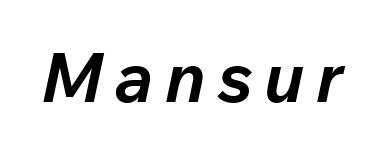
{"italic": "yes", "lean": "right", "slant_degrees": 12, "bold": "yes", "weight": "bold", "width": "normal", "stroke_contrast": "low", "x_height": "medium", "monospaced": "no", "underline": "no", "glyph_px": 69}
